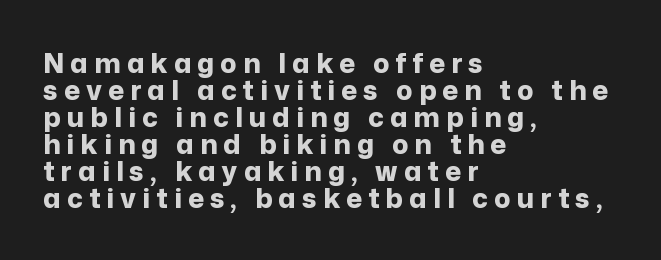
This is roman type, the default non-slanted kind. This rendering widens character spacing well past its baseline value. The letters are bold, with thick, heavy strokes. The rendering anchors every line to the left-hand side. Vertical spacing — tight.
